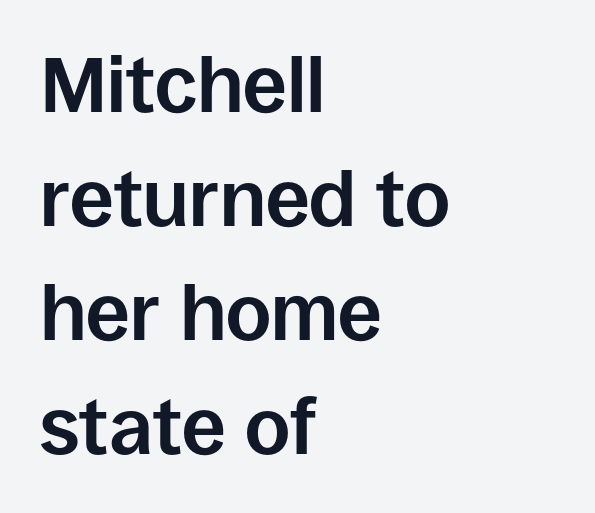
The image shows 78 px bold sans-serif type, upright; set left-aligned, normal line spacing (1.46x), normal letter spacing, not underlined; low stroke contrast and a large x-height.
